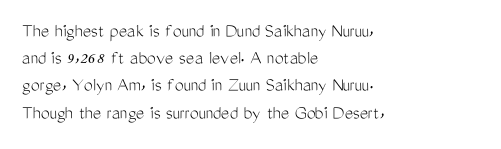
Q: Is the text bold? A: No.
Q: Is the text italic (slanted)? A: No, it is upright.
Q: Is the text underlined? A: No.
Q: How is the paragraph aligned? A: Left-aligned.
Q: Is the spacing between letters normal or unusually wide? A: Normal.
Q: Is the spacing between lines tight, normal or loose? A: Normal.
